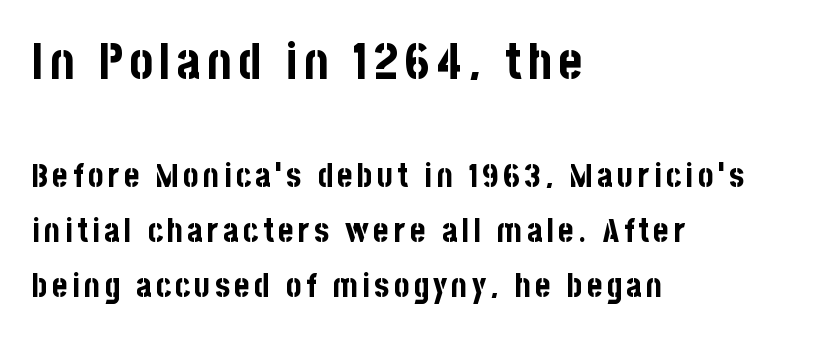
The image shows 50 px bold, condensed sans-serif type, upright; set left-aligned, normal line spacing (1.66x), not underlined; the first (top) block is 1.52x larger; low stroke contrast and a large x-height.
